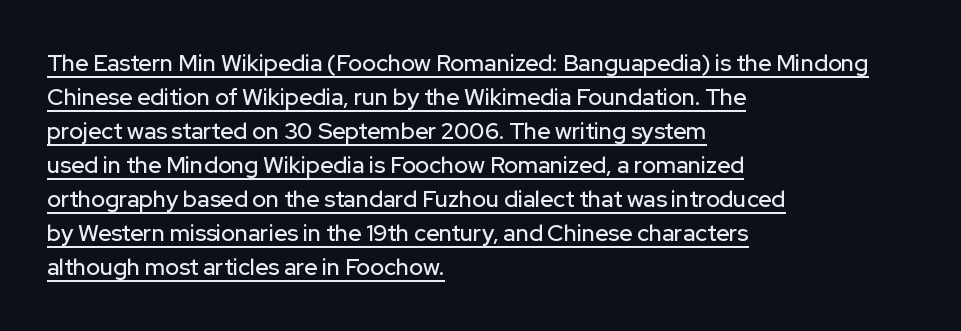
This sample keeps an unexceptional amount of space between lines. A roman cut, with each character standing at attention. A baseline rule has been typeset under these characters. Horizontal alignment here is leftward, the default for most running prose. The type is set solid horizontally, with unmodified tracking.
